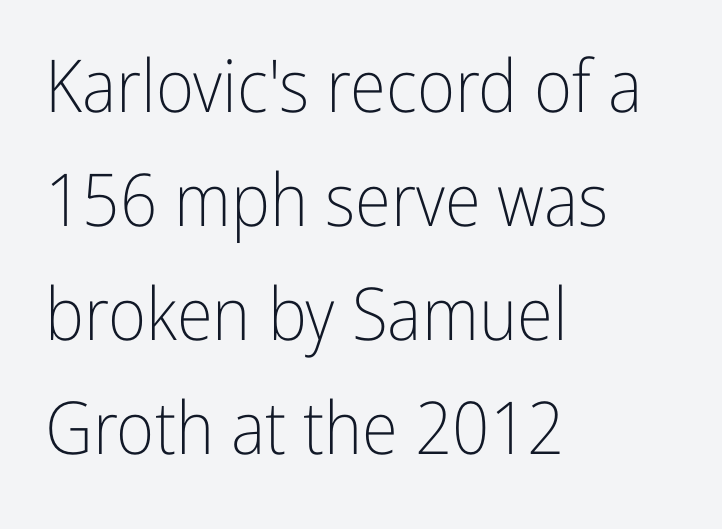
I'd call this a sans setting — the letters go barefoot. The typesetter chose a ragged-right arrangement here. Just letters on the line, the space beneath them empty. Stems and bowls with no extra thickness — not bold.
